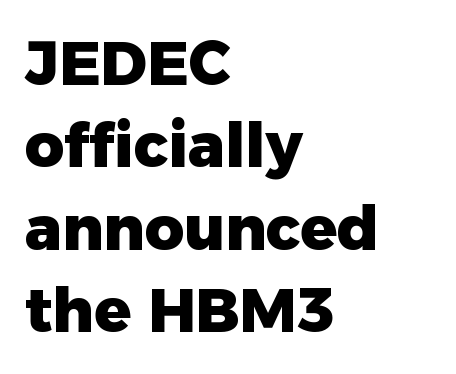
{"serif": "no", "italic": "no", "bold": "yes", "weight": "heavy", "width": "normal", "stroke_contrast": "low", "x_height": "medium", "monospaced": "no", "underline": "no", "align": "left", "line_spacing": "normal", "line_spacing_ratio": 1.35, "letter_spacing": "normal", "letter_spacing_em": 0.0, "glyph_px": 61}
